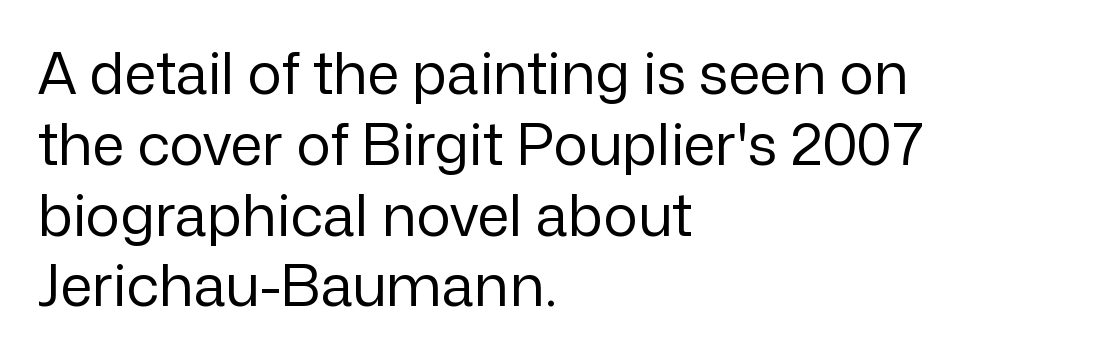
The image shows 58 px regular-weight sans-serif type, upright; set left-aligned, line spacing 1.22x, normal letter spacing, not underlined; low stroke contrast and a medium x-height.
